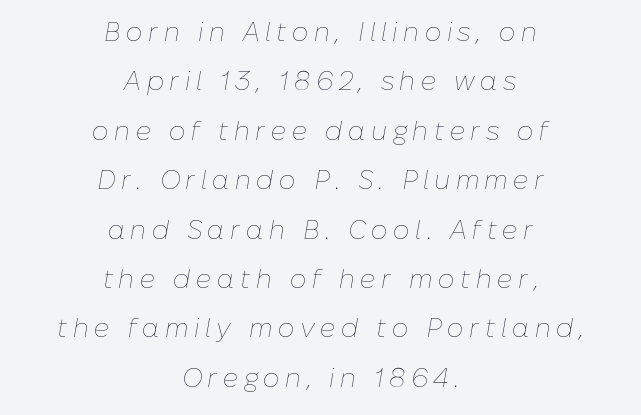
The passage shown leans; its letterforms are oblique. Only glyphs here, with clear space below each row. If you folded the block vertically in half, each line would mirror itself in length. Loose tracking; the words dissolve into strings of separated letters. The designer dialed line spacing up above the default. Compared with a typical body face, this is equally light or lighter still.
